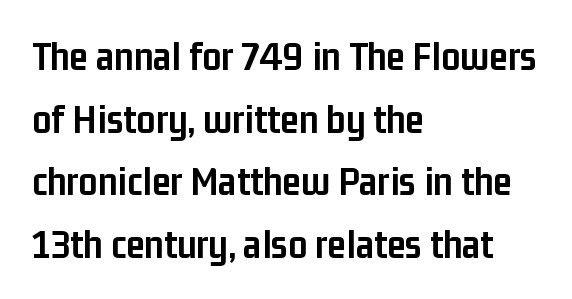
The image shows 42 px semibold, condensed sans-serif type, upright; set left-aligned, normal line spacing (1.49x), normal letter spacing, not underlined; low stroke contrast and a medium x-height.
